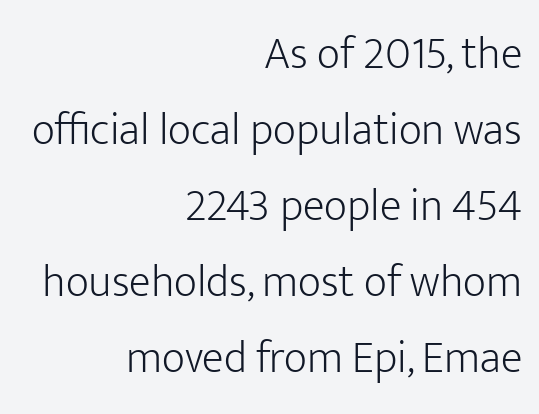
These lines are composed in type without serifs. Ordinary non-slanted type is in use. The rag falls on the left side of this text block. No extra ink here — the face is not bold.
